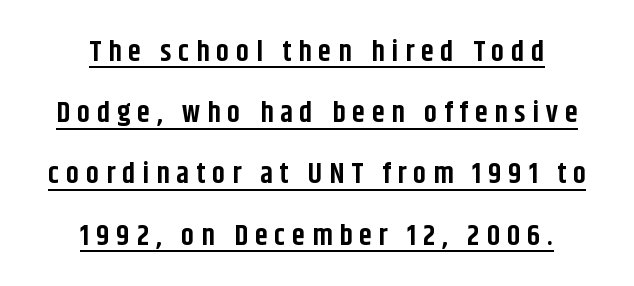
Q: Is the text bold? A: Yes.
Q: Is the text italic (slanted)? A: No, it is upright.
Q: Is the typeface a serif or a sans-serif typeface? A: Sans-serif.
Q: Is the text underlined? A: Yes.
Q: How is the paragraph aligned? A: Centered.
Q: Is the spacing between letters normal or unusually wide? A: Unusually wide.
Q: Is the spacing between lines tight, normal or loose? A: Loose.
Q: Width (condensed, normal, or wide)? A: Condensed.
Q: Stroke contrast? A: Low.
Q: x-height? A: Large.
Q: Monospaced? A: No.
